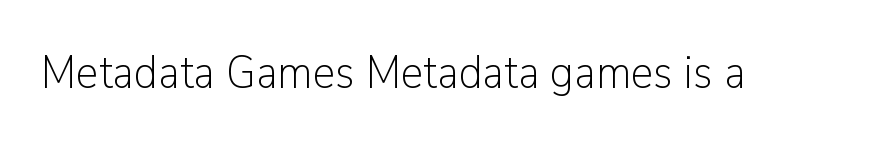
The letters advance in unequal steps, a hallmark of proportional type. Weight: regular or lighter. To sum up the face: it is a sans, with no serifs. Honestly, the letter spacing is just normal — you wouldn't notice it.
